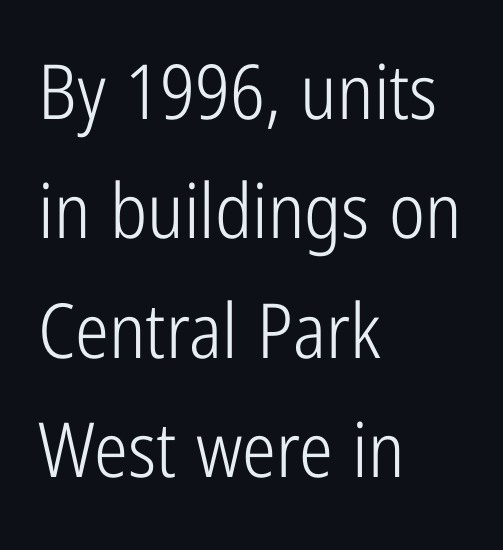
Is the letter spacing exaggerated? No — it looks like the ordinary default. Is the type heavy? It reads as light-to-regular instead. Descender tails drop into unmarked territory. Spacing verdict: proportional, widths tailored to each character.
